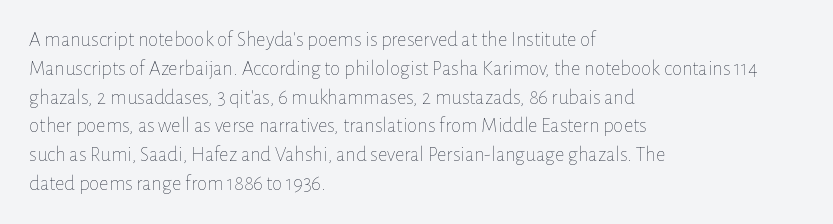
{"italic": "no", "bold": "no", "underline": "no", "align": "left", "line_spacing": "normal", "line_spacing_ratio": 1.37, "letter_spacing": "normal", "letter_spacing_em": 0.0, "glyph_px": 21}
